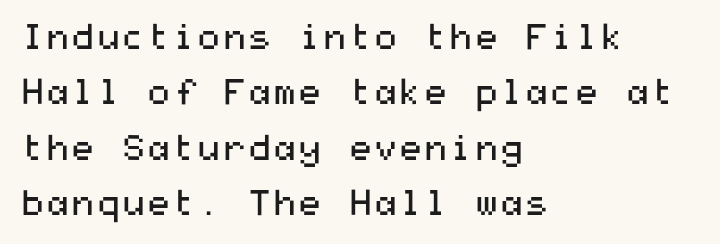
{"serif": "no", "italic": "no", "bold": "no", "weight": "regular", "width": "wide", "stroke_contrast": "medium", "x_height": "medium", "underline": "no", "align": "left", "line_spacing": "normal", "line_spacing_ratio": 1.54, "letter_spacing": "normal", "letter_spacing_em": 0.0, "glyph_px": 36}
